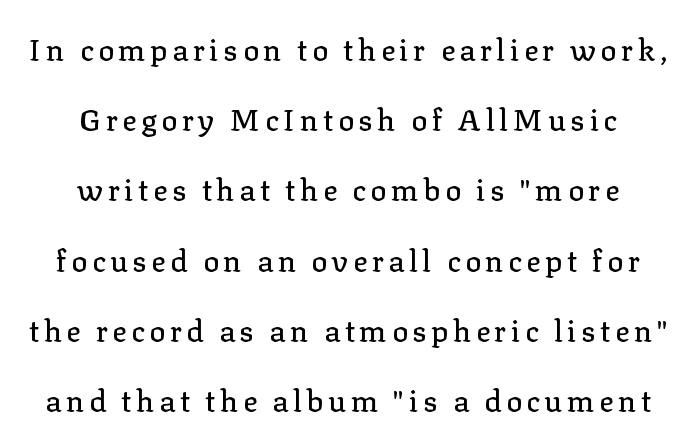
The glyphs are unaccompanied by any horizontal stroke below them. Leading: increased. Looks like regular typesetting: each glyph gets only the width it needs. Serifs: yes, visible at the terminals of the letterforms. These lines are centered, leaving both edges ragged.
